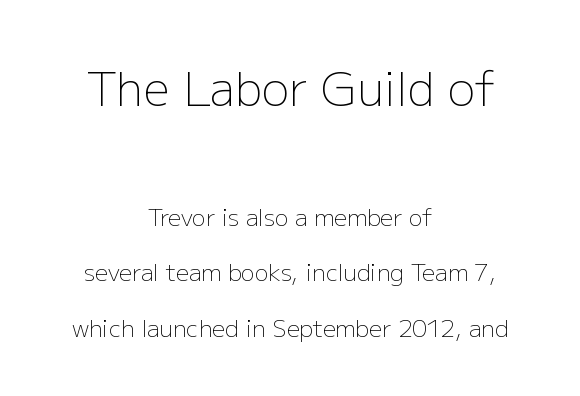
{"serif": "no", "italic": "no", "bold": "no", "weight": "light", "width": "normal", "stroke_contrast": "low", "x_height": "medium", "monospaced": "no", "underline": "no", "align": "center", "line_spacing": "loose", "line_spacing_ratio": 2.4, "letter_spacing": "normal", "letter_spacing_em": 0.0, "larger_block": "first", "size_ratio": 2.0, "glyph_px": 46}
